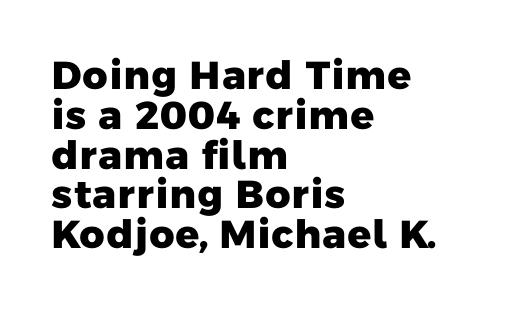
The image shows 39 px heavy sans-serif type; set left-aligned, tight line spacing (1.02x), normal letter spacing, not underlined; low stroke contrast and a medium x-height.
